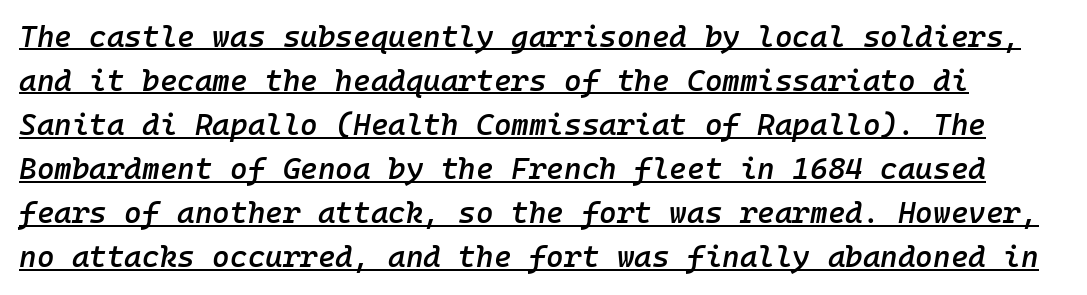
Fixed-width glyphs throughout — classic coding-font behaviour. These lines keep a tight, regular rhythm from letter to letter. The rendering applies a slant to the glyphs. The rendering uses a semibold face; strokes are thickened but not to full bold. Underline: present.
